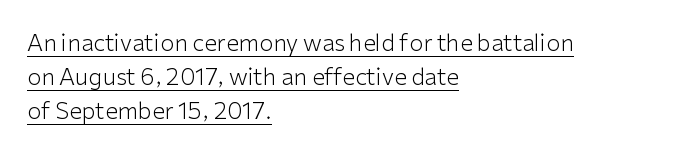
{"italic": "no", "bold": "no", "underline": "yes", "align": "left", "line_spacing": "normal", "line_spacing_ratio": 1.48, "letter_spacing": "normal", "letter_spacing_em": 0.0, "glyph_px": 23}
